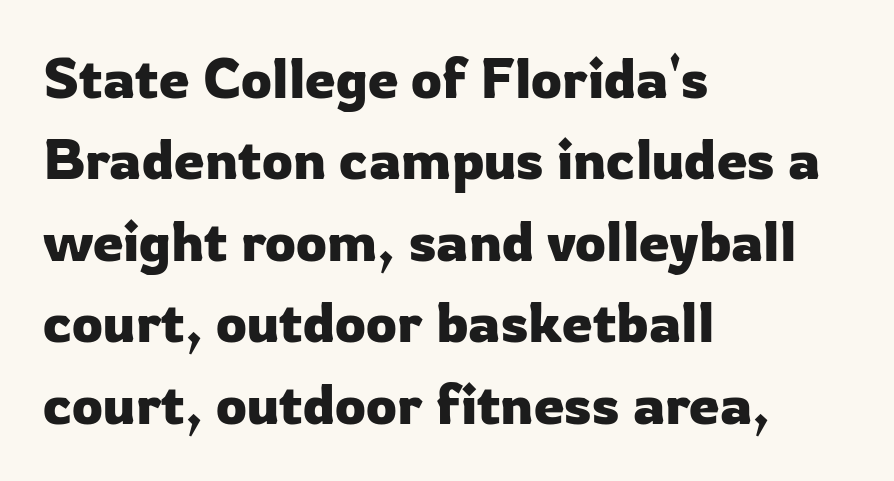
Q: Is the text italic (slanted)? A: No, it is upright.
Q: Is the typeface a serif or a sans-serif typeface? A: Sans-serif.
Q: Is the text underlined? A: No.
Q: How is the paragraph aligned? A: Left-aligned.
Q: Is the spacing between letters normal or unusually wide? A: Normal.
Q: Is the spacing between lines tight, normal or loose? A: Normal.
Q: Width (condensed, normal, or wide)? A: Normal.
Q: Stroke contrast? A: Low.
Q: x-height? A: Medium.
Q: Monospaced? A: No.
